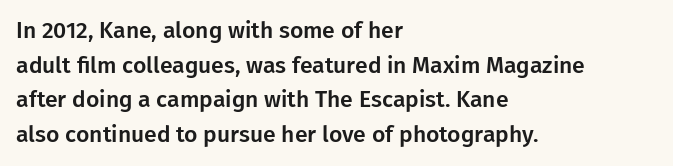
Students, observe: this is what conventionally led text looks like. Has an underline been added? It has not. Words appear dense and cohesive because spacing is normal. If you drew a ruler down the left edge, every line would touch it.
